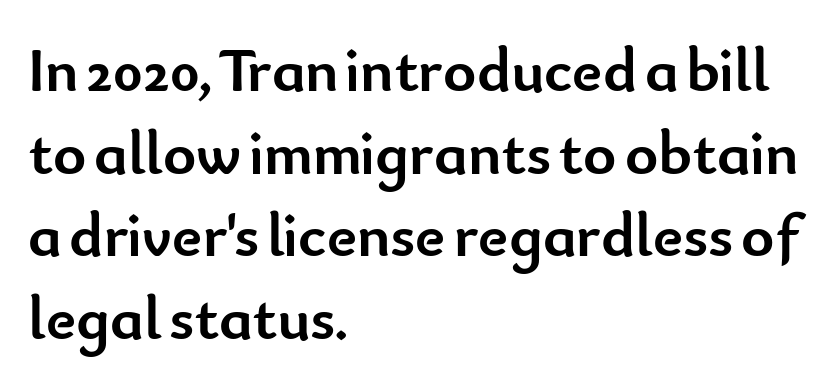
The image shows 63 px semibold sans-serif type, upright; set left-aligned, normal line spacing (1.31x), normal letter spacing, not underlined; low stroke contrast and a small x-height.
